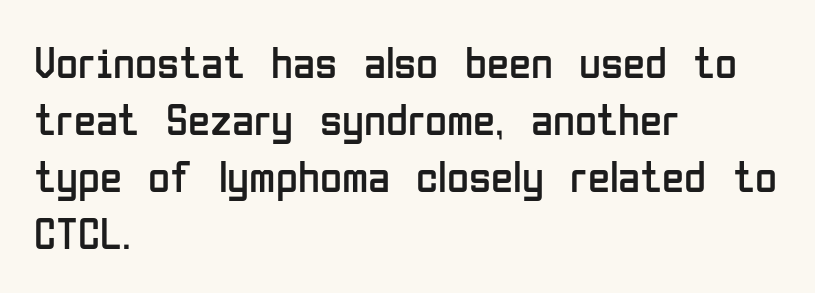
Q: Is the text bold? A: No.
Q: Is the text italic (slanted)? A: No, it is upright.
Q: Is the typeface a serif or a sans-serif typeface? A: Sans-serif.
Q: Is the text underlined? A: No.
Q: How is the paragraph aligned? A: Left-aligned.
Q: Is the spacing between letters normal or unusually wide? A: Normal.
Q: Is the spacing between lines tight, normal or loose? A: Normal.
Q: Width (condensed, normal, or wide)? A: Condensed.
Q: Stroke contrast? A: Low.
Q: x-height? A: Medium.
Q: Monospaced? A: No.
